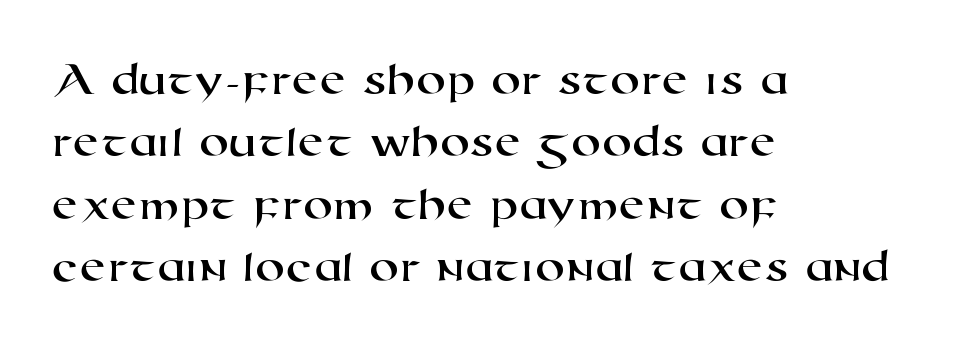
The image shows 48 px wide sans-serif type; set left-aligned, normal line spacing (1.3x), normal letter spacing, not underlined; high stroke contrast and a medium x-height.
